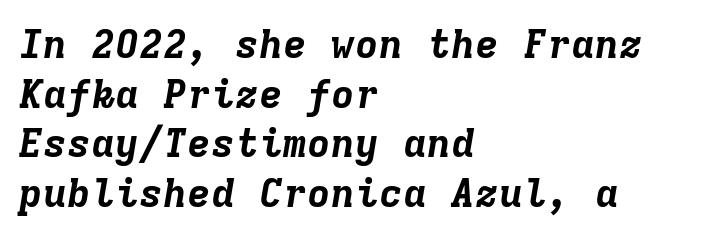
The image shows 40 px bold type, italic (leaning right), monospaced; set left-aligned, line spacing 1.24x, normal letter spacing, not underlined; low stroke contrast and a medium x-height.
